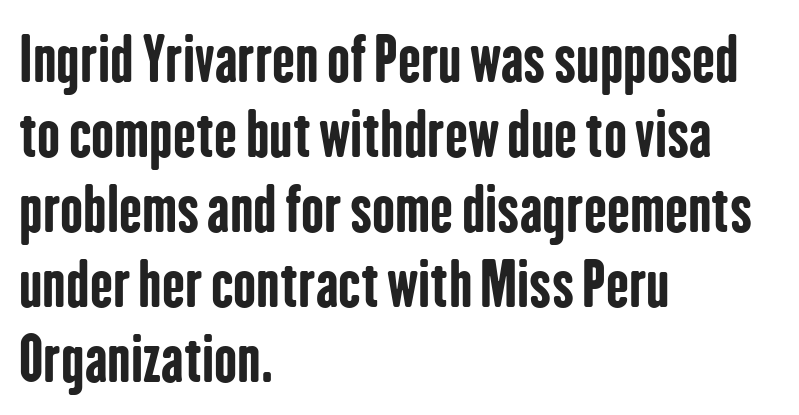
Q: Is the text bold? A: Yes.
Q: Is the text italic (slanted)? A: No, it is upright.
Q: Is the typeface a serif or a sans-serif typeface? A: Sans-serif.
Q: Is the text underlined? A: No.
Q: How is the paragraph aligned? A: Left-aligned.
Q: Is the spacing between letters normal or unusually wide? A: Normal.
Q: Width (condensed, normal, or wide)? A: Condensed.
Q: Stroke contrast? A: Low.
Q: x-height? A: Medium.
Q: Monospaced? A: No.
